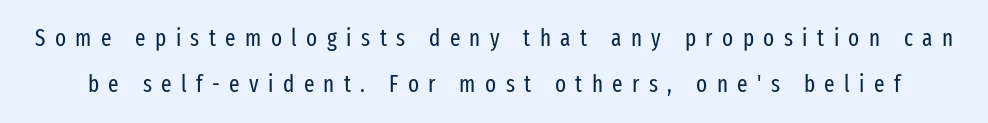
Q: Is the text bold? A: No.
Q: Is the text italic (slanted)? A: No, it is upright.
Q: Is the text underlined? A: No.
Q: Is the spacing between letters normal or unusually wide? A: Unusually wide.
Q: Is the spacing between lines tight, normal or loose? A: Loose.
